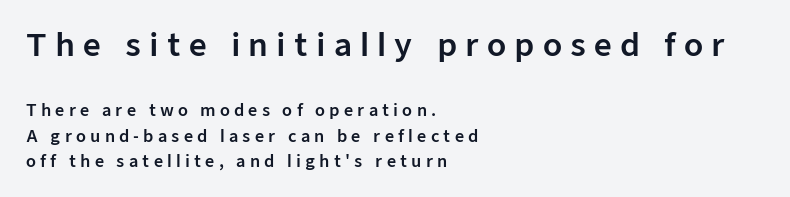
Spacing verdict: proportional, widths tailored to each character. Students, note that the glyphs here are deliberately spaced far apart. Caption: multi-line text, flush left, ragged right. Note: larger setting up top, smaller setting below. Tall strokes in this sample are plumb rather than angled.
